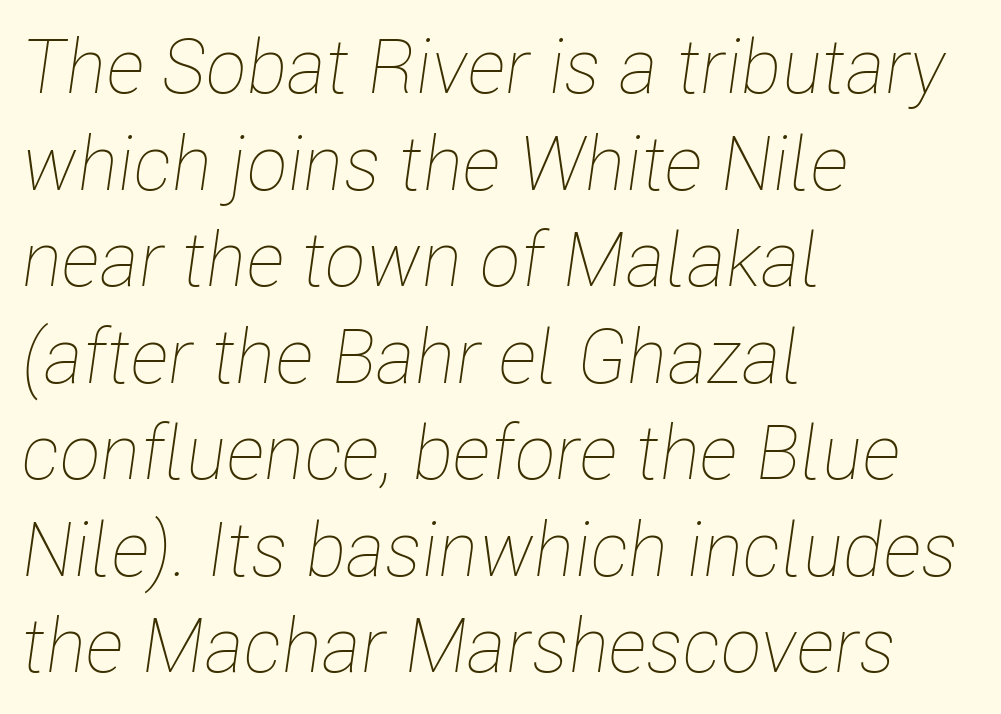
{"italic": "yes", "lean": "right", "slant_degrees": 8, "bold": "no", "weight": "thin", "width": "condensed", "stroke_contrast": "low", "x_height": "medium", "monospaced": "no", "underline": "no", "align": "left", "line_spacing": "normal", "line_spacing_ratio": 1.27, "letter_spacing": "normal", "letter_spacing_em": 0.0, "glyph_px": 76}
